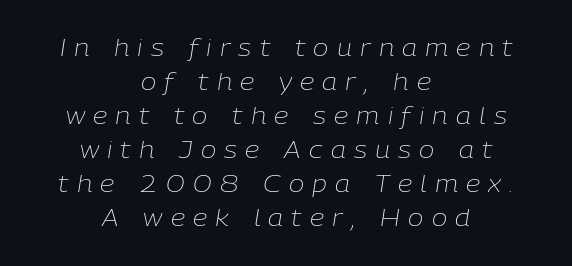
{"italic": "yes", "lean": "right", "slant_degrees": 9, "bold": "no", "underline": "no", "align": "center", "line_spacing": "normal", "line_spacing_ratio": 1.48, "letter_spacing": "wide", "letter_spacing_em": 0.36, "glyph_px": 23}
